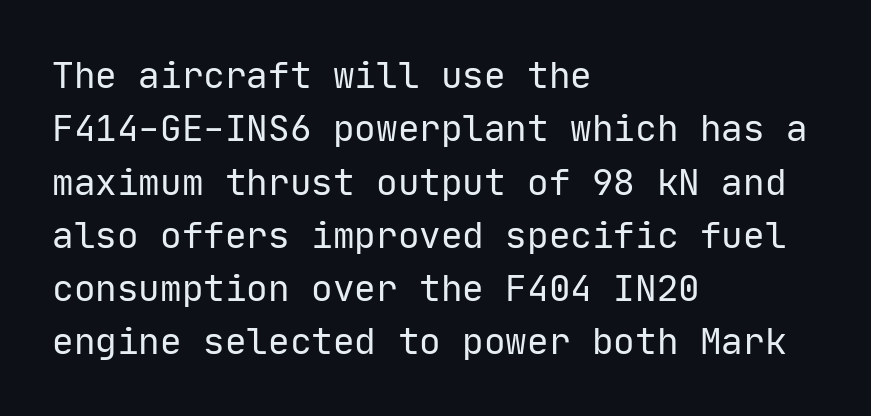
{"serif": "no", "italic": "no", "bold": "no", "weight": "regular", "width": "normal", "stroke_contrast": "low", "x_height": "medium", "monospaced": "yes", "underline": "no", "align": "left", "line_spacing": "normal", "line_spacing_ratio": 1.48, "letter_spacing": "normal", "letter_spacing_em": 0.0, "glyph_px": 36}
